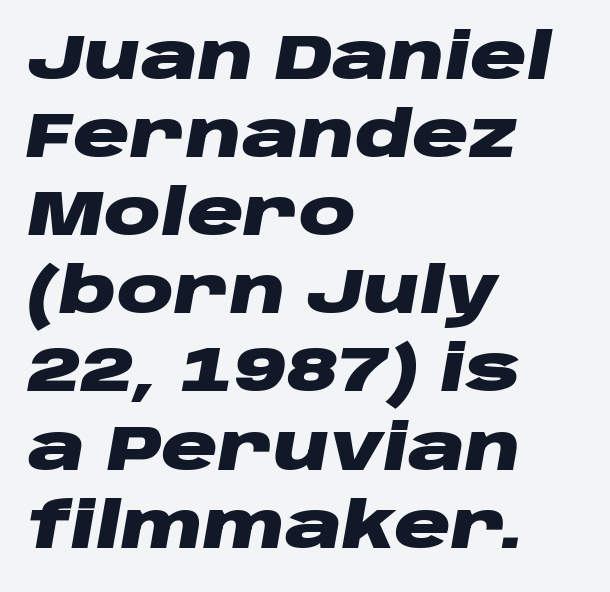
{"italic": "yes", "lean": "right", "slant_degrees": 10, "bold": "yes", "weight": "heavy", "width": "wide", "stroke_contrast": "low", "x_height": "large", "monospaced": "no", "underline": "no", "align": "left", "line_spacing_ratio": 1.24, "letter_spacing": "normal", "letter_spacing_em": 0.0, "glyph_px": 63}
